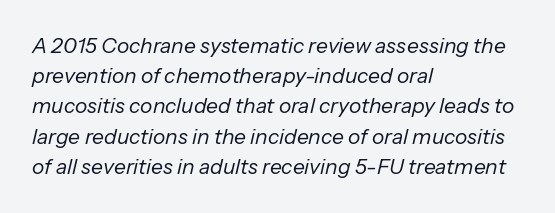
The image shows 21 px text type, italic (leaning right); set left-aligned, normal line spacing (1.44x), normal letter spacing, not underlined.
